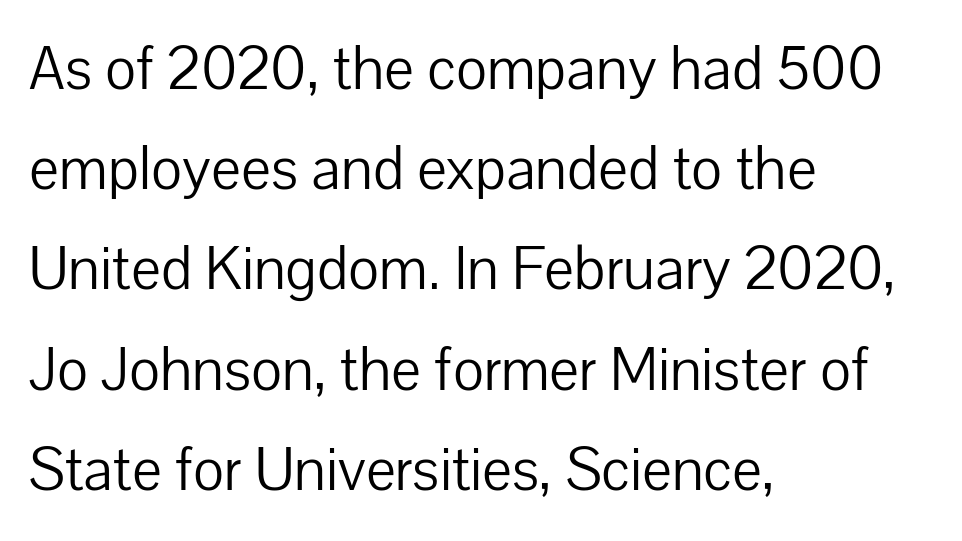
The image shows 63 px light sans-serif type, upright; set left-aligned, normal line spacing (1.59x), normal letter spacing, not underlined; low stroke contrast and a medium x-height.
